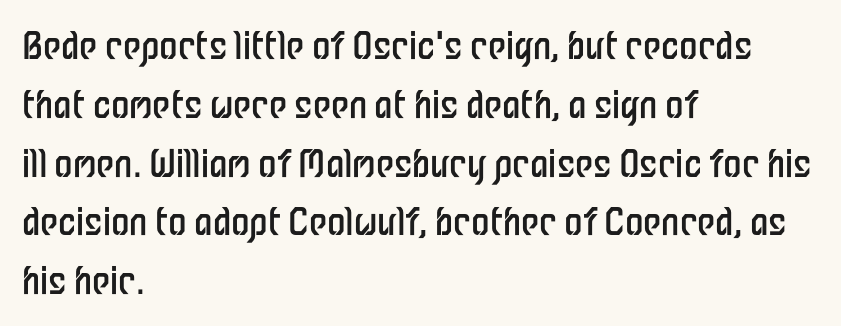
I'd call this a sans setting — the letters go barefoot. The letters sit at their default tracking, neither squeezed nor spread. When letters stand straight like this, we call the style roman or upright. These lines are rendered in a variable-pitch font. Stroke mass is kept to a normal reading level or below.
